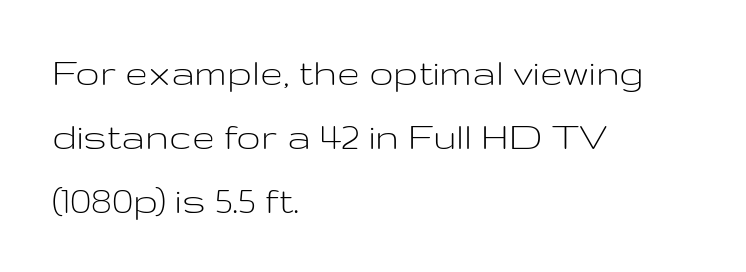
The image shows 41 px light, wide sans-serif type, upright; set left-aligned, normal line spacing (1.56x), normal letter spacing, not underlined; low stroke contrast and a medium x-height.
